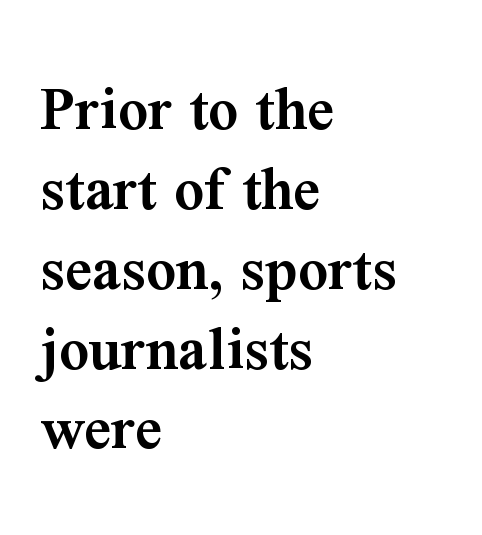
{"serif": "yes", "italic": "no", "bold": "semi", "weight": "semibold", "width": "normal", "stroke_contrast": "medium", "x_height": "medium", "monospaced": "no", "underline": "no", "align": "left", "line_spacing_ratio": 1.21, "letter_spacing": "normal", "letter_spacing_em": 0.0, "glyph_px": 66}
